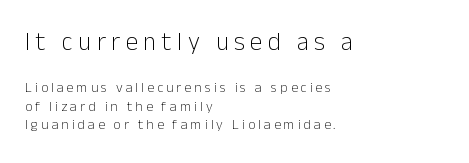
The image shows 25 px text type, upright; set left-aligned, normal line spacing (1.33x), unusually wide letter spacing (+0.22 em), not underlined; the first (top) block is 1.79x larger.
